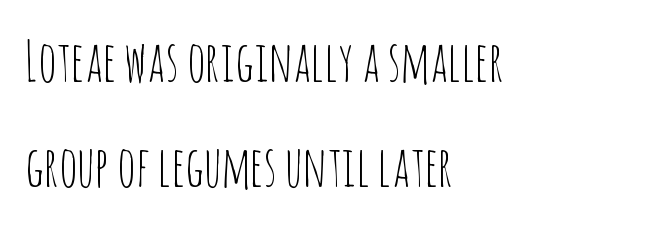
In CSS terms this would be text-align: left. The font sits on the lighter half of the weight spectrum, regular included. Vertical strokes here are truly vertical. How are the letters spaced? Ordinarily, with no added tracking.
